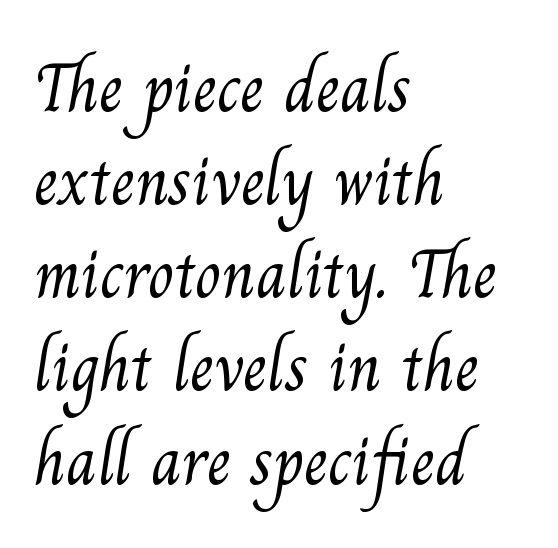
{"serif": "yes", "bold": "no", "weight": "light", "width": "normal", "stroke_contrast": "medium", "x_height": "small", "monospaced": "no", "underline": "no", "align": "left", "line_spacing": "normal", "line_spacing_ratio": 1.35, "letter_spacing": "normal", "letter_spacing_em": 0.0, "glyph_px": 69}
